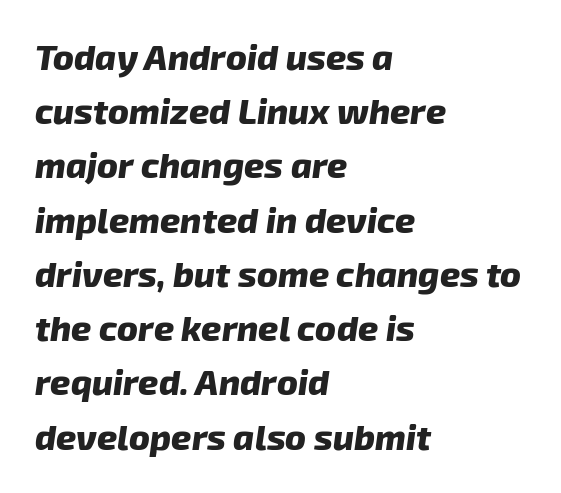
Q: Is the text bold? A: Yes.
Q: Is the text italic (slanted)? A: Yes, it leans right by about 8 degrees.
Q: Is the text underlined? A: No.
Q: How is the paragraph aligned? A: Left-aligned.
Q: Is the spacing between letters normal or unusually wide? A: Normal.
Q: Is the spacing between lines tight, normal or loose? A: Normal.
Q: Width (condensed, normal, or wide)? A: Normal.
Q: Stroke contrast? A: Low.
Q: x-height? A: Medium.
Q: Monospaced? A: No.
